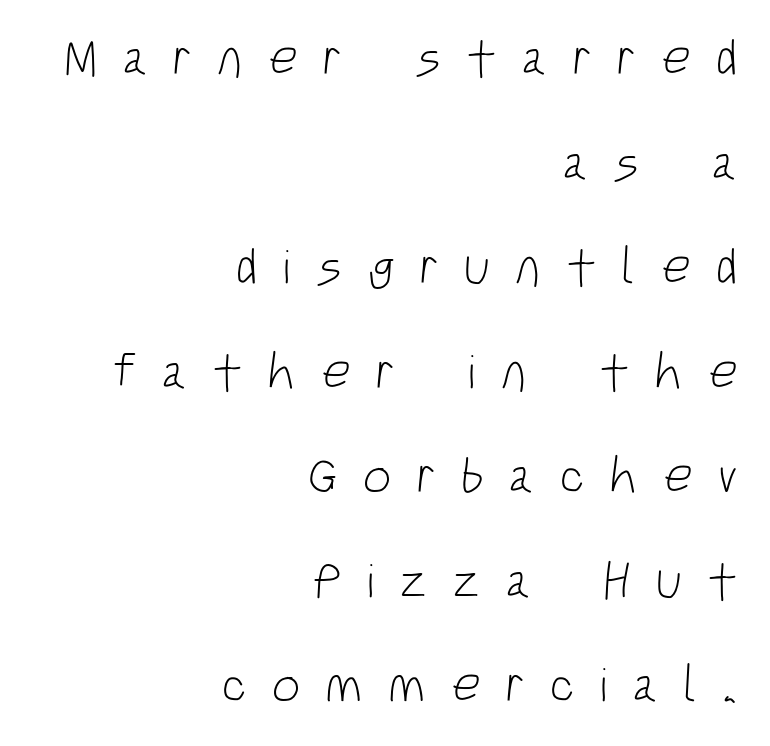
The image shows 51 px light, condensed sans-serif type; set right-aligned, loose line spacing (2.05x), unusually wide letter spacing (+0.49 em), not underlined; low stroke contrast and a large x-height.
